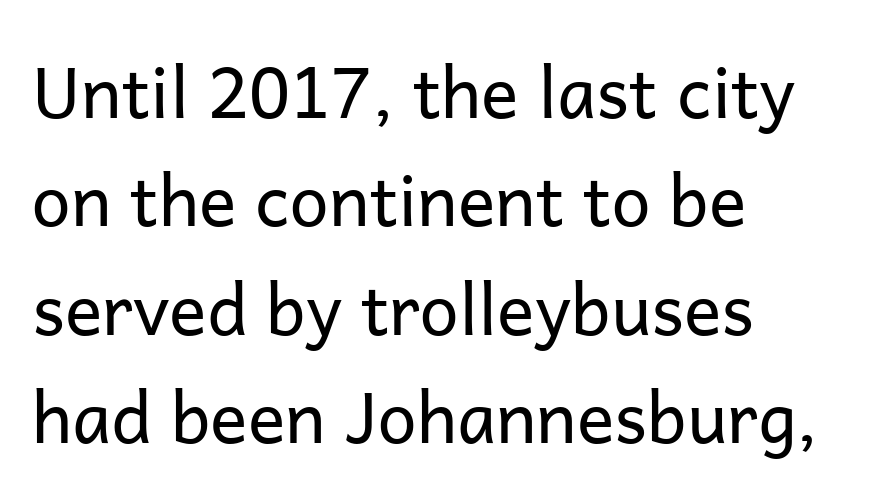
{"serif": "no", "italic": "no", "bold": "no", "weight": "regular", "width": "normal", "stroke_contrast": "low", "x_height": "medium", "monospaced": "no", "underline": "no", "align": "left", "line_spacing": "normal", "line_spacing_ratio": 1.55, "letter_spacing": "normal", "letter_spacing_em": 0.0, "glyph_px": 70}
